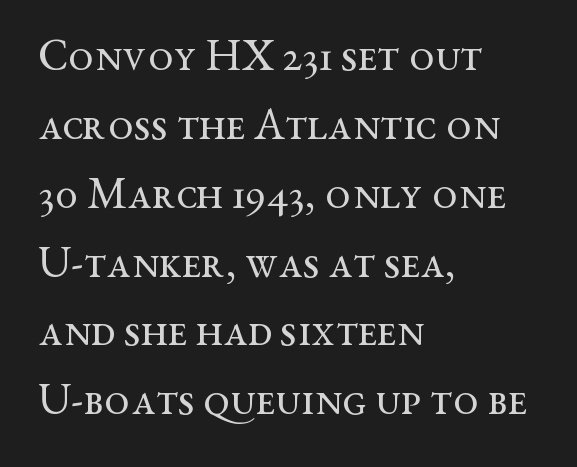
{"serif": "yes", "italic": "no", "bold": "no", "weight": "regular", "width": "wide", "stroke_contrast": "medium", "x_height": "medium", "monospaced": "no", "underline": "no", "align": "left", "line_spacing": "normal", "line_spacing_ratio": 1.53, "letter_spacing": "normal", "letter_spacing_em": 0.0, "glyph_px": 45}
